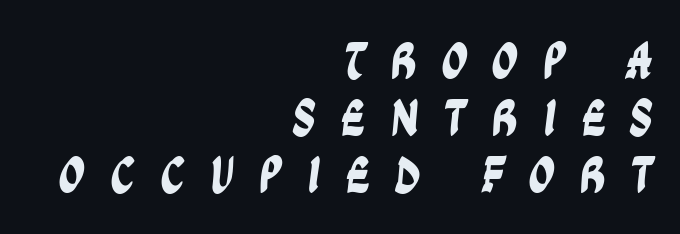
Q: Is the typeface a serif or a sans-serif typeface? A: Sans-serif.
Q: Is the text underlined? A: No.
Q: How is the paragraph aligned? A: Right-aligned.
Q: Is the spacing between letters normal or unusually wide? A: Unusually wide.
Q: Is the spacing between lines tight, normal or loose? A: Tight.
Q: Width (condensed, normal, or wide)? A: Condensed.
Q: Stroke contrast? A: Low.
Q: x-height? A: Large.
Q: Monospaced? A: No.
